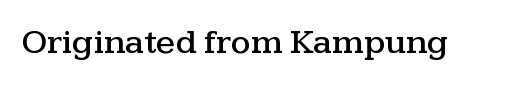
These lines were composed using upright roman letters. Tracking value appears to be zero — textbook default spacing. This sample has the flowing, uneven cadence of proportional lettering. The glyphs are unaccompanied by any horizontal stroke below them. The characters display serif detailing at their extremities.
